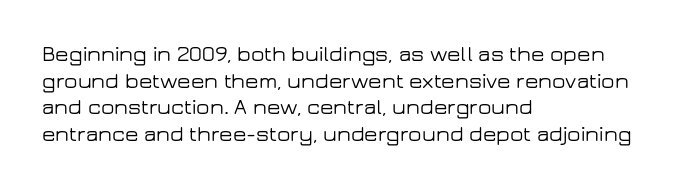
{"italic": "no", "underline": "no", "align": "left", "line_spacing_ratio": 1.21, "letter_spacing": "normal", "letter_spacing_em": 0.0, "glyph_px": 22}
